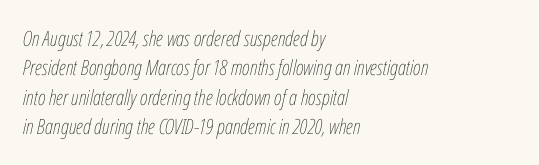
{"italic": "yes", "lean": "right", "slant_degrees": 12, "bold": "no", "underline": "no", "align": "left", "line_spacing": "normal", "line_spacing_ratio": 1.4, "letter_spacing": "normal", "letter_spacing_em": 0.0, "glyph_px": 21}
